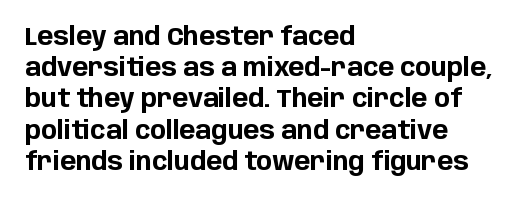
{"italic": "no", "bold": "yes", "underline": "no", "align": "left", "line_spacing": "normal", "line_spacing_ratio": 1.3, "letter_spacing": "normal", "letter_spacing_em": 0.0, "glyph_px": 24}
